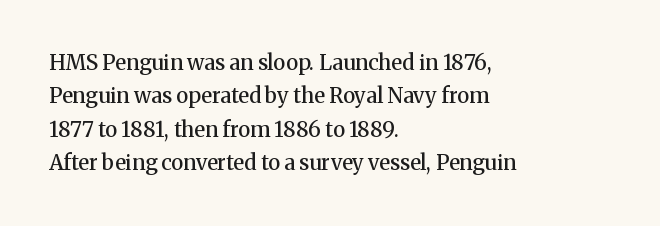
The image shows 21 px text type, upright; set left-aligned, normal line spacing (1.59x), normal letter spacing, not underlined.
